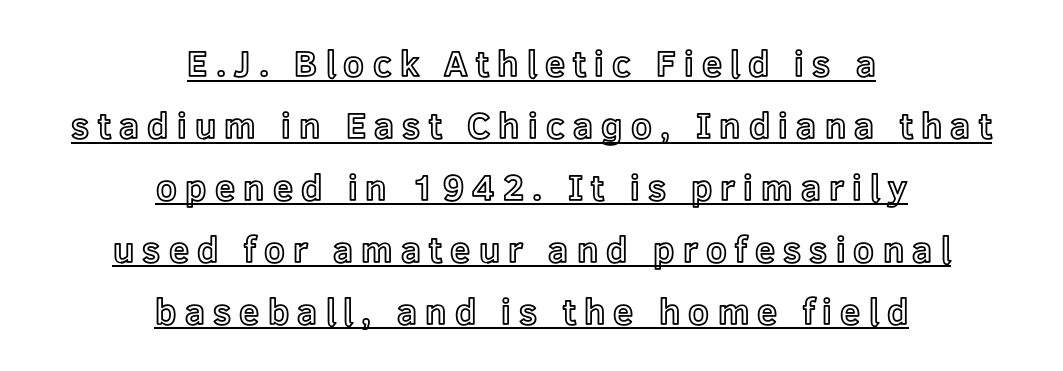
The image shows 36 px text type, upright; set centered, line spacing 1.72x, unusually wide letter spacing (+0.23 em), underlined; a medium x-height.
